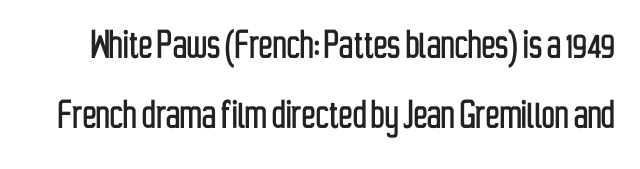
The image shows 46 px condensed sans-serif type, upright; set normal line spacing (1.52x), normal letter spacing, not underlined; low stroke contrast and a medium x-height.
